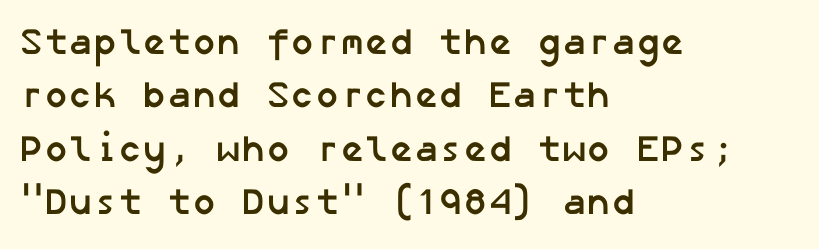
Q: Is the text bold? A: Yes.
Q: Is the typeface a serif or a sans-serif typeface? A: Sans-serif.
Q: Is the text underlined? A: No.
Q: How is the paragraph aligned? A: Left-aligned.
Q: Is the spacing between letters normal or unusually wide? A: Normal.
Q: Is the spacing between lines tight, normal or loose? A: Normal.
Q: Width (condensed, normal, or wide)? A: Normal.
Q: Stroke contrast? A: Low.
Q: x-height? A: Medium.
